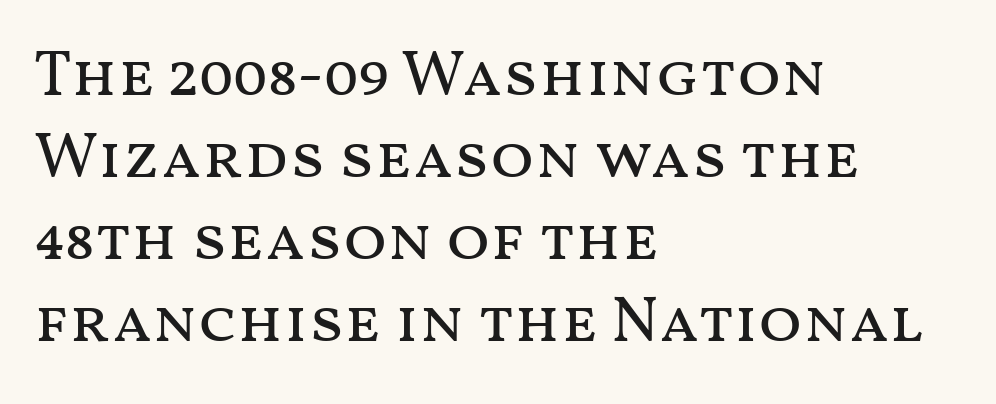
The image shows 64 px regular-weight, wide type, upright; set left-aligned, normal line spacing (1.28x), normal letter spacing, not underlined; medium stroke contrast and a medium x-height.
